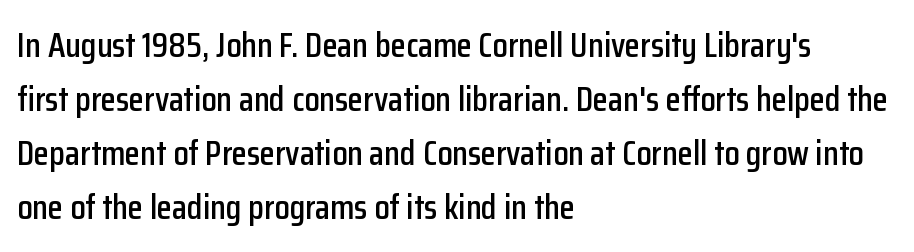
The passage shown stacks its lines at a standard gap. A typesetter would call this zero additional tracking. Does the lettering tilt? It doesn't — this is upright. Casual observation: everything's shoved over to the left. Check where the strokes stop: nothing finishes them off — pure sans.
